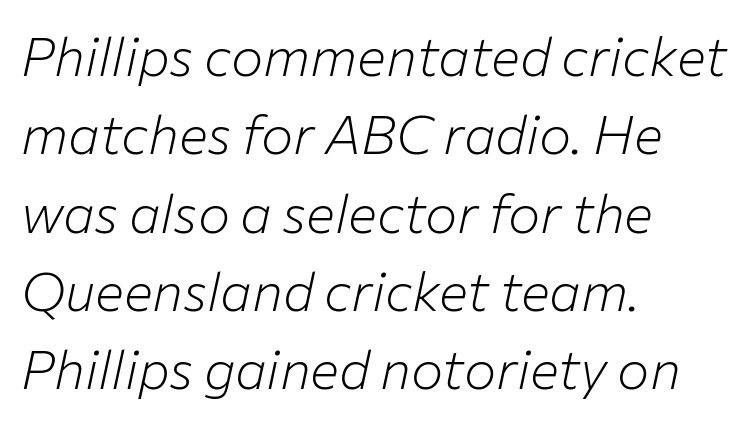
These glyphs show unthickened strokes, regular width or finer. Slant detected: the letters are inclined. This sample has the flowing, uneven cadence of proportional lettering. Decoration check: the copy has no underline.
